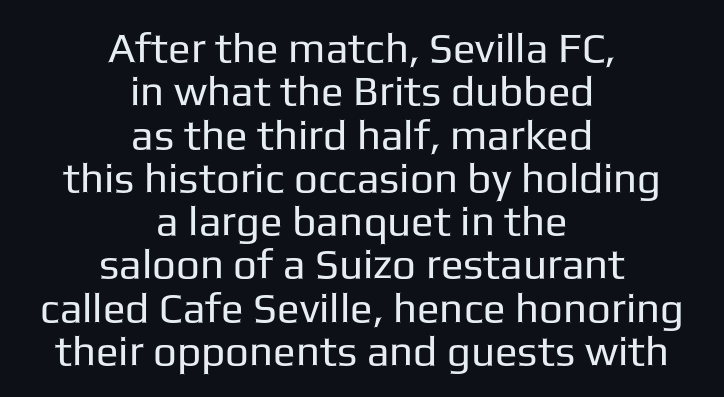
Q: Is the text bold? A: No.
Q: Is the text italic (slanted)? A: No, it is upright.
Q: Is the typeface a serif or a sans-serif typeface? A: Sans-serif.
Q: Is the text underlined? A: No.
Q: How is the paragraph aligned? A: Centered.
Q: Is the spacing between letters normal or unusually wide? A: Normal.
Q: Is the spacing between lines tight, normal or loose? A: Tight.
Q: Width (condensed, normal, or wide)? A: Normal.
Q: Stroke contrast? A: Low.
Q: x-height? A: Medium.
Q: Monospaced? A: No.
